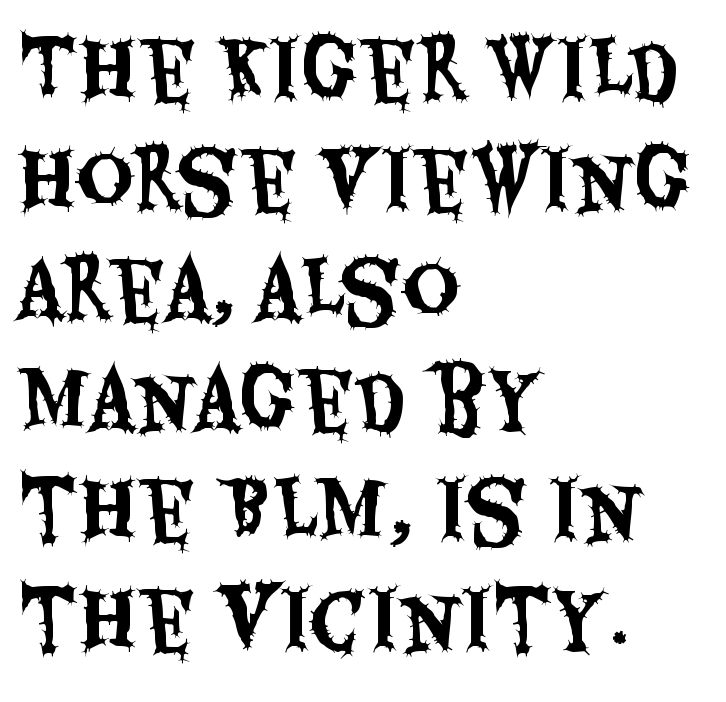
{"serif": "no", "italic": "no", "width": "condensed", "stroke_contrast": "medium", "x_height": "large", "monospaced": "no", "underline": "no", "align": "left", "line_spacing": "normal", "line_spacing_ratio": 1.41, "letter_spacing": "normal", "letter_spacing_em": 0.0, "glyph_px": 78}
